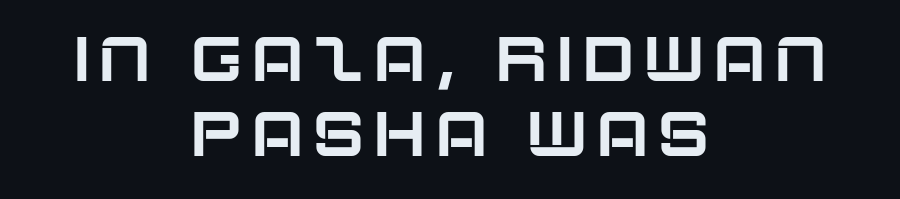
Look at the bottom of the vertical strokes: they stop flat, with no serifs. Designer's note — italics off, roman on. The paragraph has two soft edges and a firm central axis. Just letters on the line, the space beneath them empty. The letters advance in unequal steps, a hallmark of proportional type.
